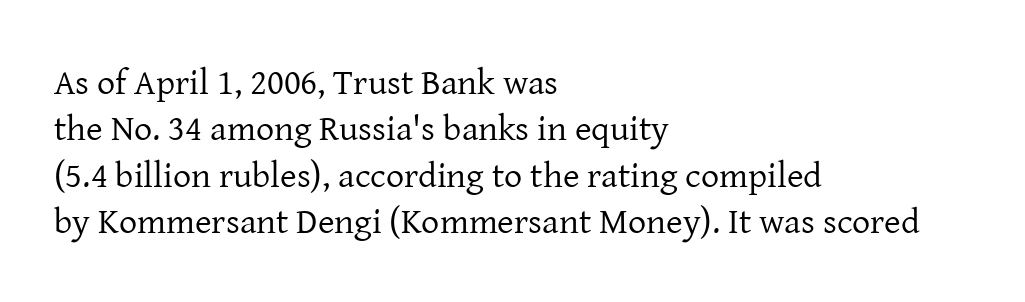
Q: Is the text bold? A: No.
Q: Is the text italic (slanted)? A: No, it is upright.
Q: Is the typeface a serif or a sans-serif typeface? A: Serif.
Q: Is the text underlined? A: No.
Q: How is the paragraph aligned? A: Left-aligned.
Q: Is the spacing between letters normal or unusually wide? A: Normal.
Q: Is the spacing between lines tight, normal or loose? A: Normal.
Q: Width (condensed, normal, or wide)? A: Normal.
Q: Stroke contrast? A: Low.
Q: x-height? A: Medium.
Q: Monospaced? A: No.
